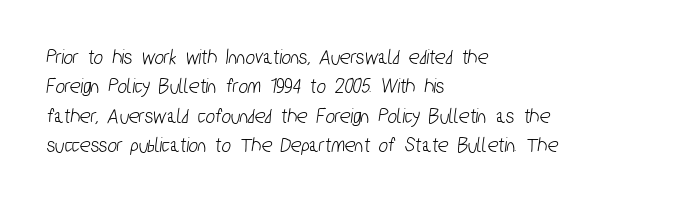
The image shows 22 px text type; set left-aligned, normal line spacing (1.33x), normal letter spacing, not underlined.
